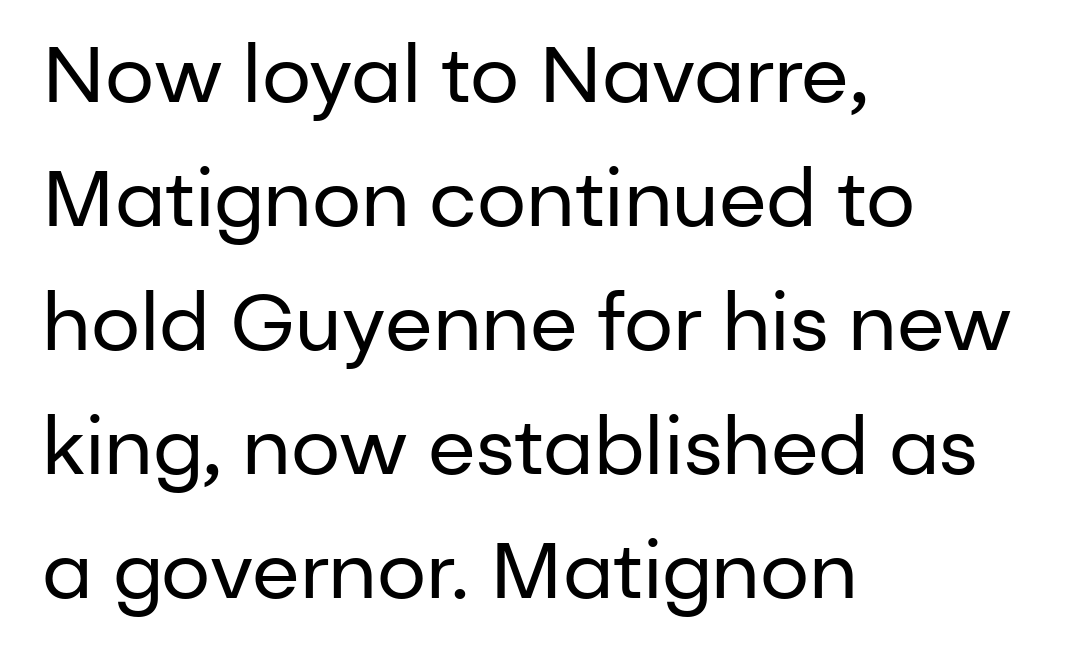
{"serif": "no", "italic": "no", "bold": "no", "weight": "regular", "width": "normal", "stroke_contrast": "low", "x_height": "medium", "monospaced": "no", "underline": "no", "align": "left", "line_spacing": "normal", "line_spacing_ratio": 1.59, "letter_spacing": "normal", "letter_spacing_em": 0.0, "glyph_px": 78}
